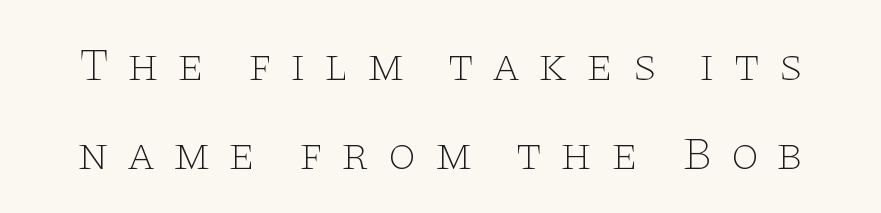
The characters are drawn with everyday or finer stroke widths. Unlike italic type, these characters show no tilt at all. Yep, those are serifs on the letters. The passage shown is typed in a proportional face where columns would drift. What stands out about the letter spacing? Its width — letters are far apart.
